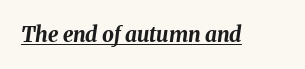
{"italic": "yes", "lean": "right", "slant_degrees": 8, "bold": "yes", "underline": "yes", "letter_spacing": "normal", "letter_spacing_em": 0.0, "glyph_px": 21}
